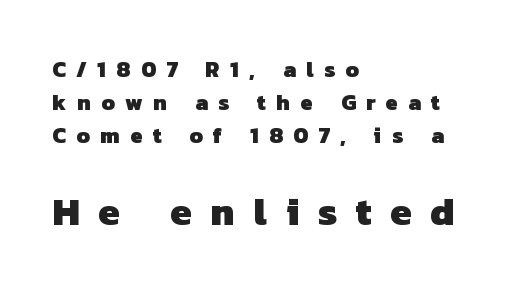
{"serif": "no", "bold": "yes", "weight": "heavy", "width": "normal", "stroke_contrast": "low", "x_height": "medium", "monospaced": "no", "underline": "no", "align": "left", "line_spacing": "normal", "line_spacing_ratio": 1.49, "letter_spacing": "wide", "letter_spacing_em": 0.48, "larger_block": "second", "size_ratio": 1.77, "glyph_px": 39}
